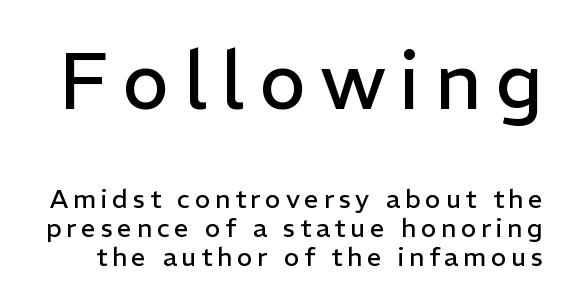
The image shows 79 px regular-weight sans-serif type, upright; set tight line spacing (1.11x), not underlined; the first (top) block is 3.04x larger; low stroke contrast and a medium x-height.
